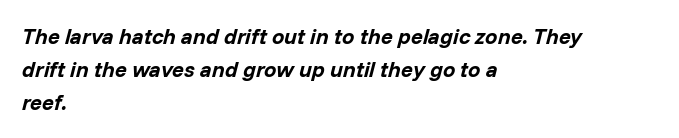
The image shows 22 px bold type, italic (leaning right); set left-aligned, normal line spacing (1.5x), normal letter spacing, not underlined.
